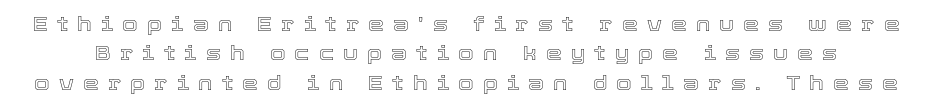
The image shows 20 px text type, upright; set normal line spacing (1.47x), unusually wide letter spacing (+0.46 em), not underlined.
